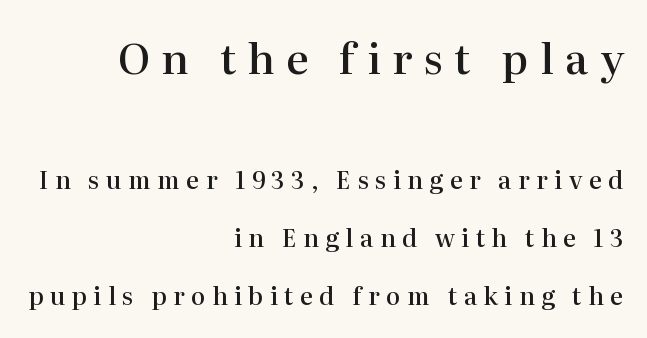
Q: Is the text bold? A: Semi-bold.
Q: Is the text italic (slanted)? A: No, it is upright.
Q: Is the typeface a serif or a sans-serif typeface? A: Serif.
Q: Is the text underlined? A: No.
Q: How is the paragraph aligned? A: Right-aligned.
Q: Is the spacing between letters normal or unusually wide? A: Unusually wide.
Q: Is the spacing between lines tight, normal or loose? A: Loose.
Q: Which block of text is set in a larger size, the first (top) or the second (bottom)? A: The first (top) one.
Q: Width (condensed, normal, or wide)? A: Normal.
Q: Stroke contrast? A: High.
Q: x-height? A: Medium.
Q: Monospaced? A: No.
